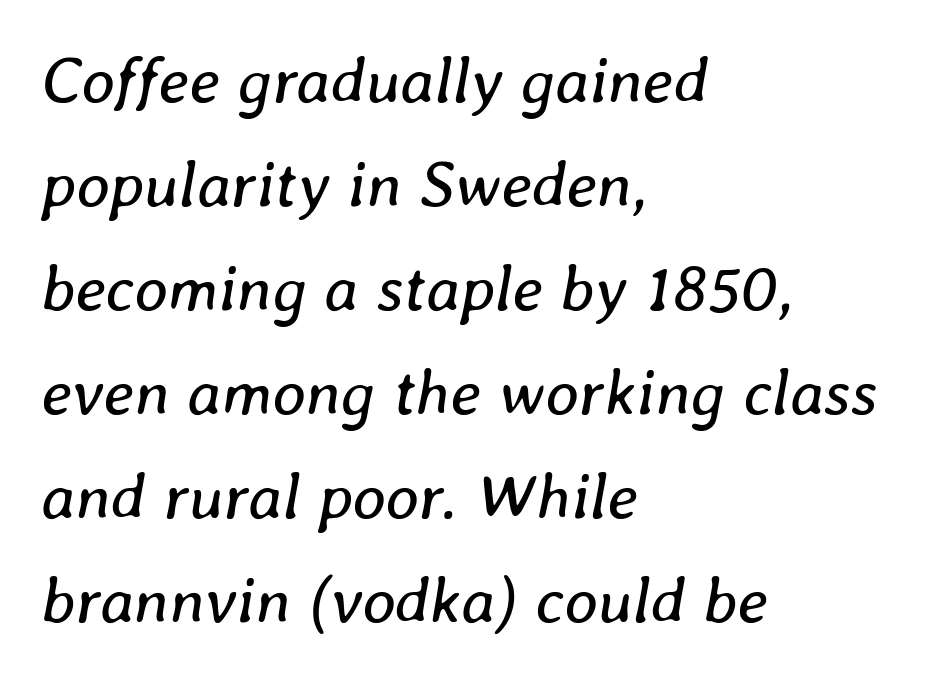
Characters are canted at an angle relative to the baseline's perpendicular. Interline gaps are of average width in this sample. Rule under the text: the space is simply empty. These lines are rendered in a variable-pitch font. Nothing heavy about these letters — not bold at all.
